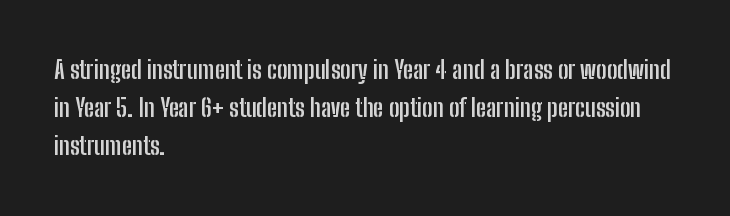
Q: Is the text bold? A: Yes.
Q: Is the text italic (slanted)? A: No, it is upright.
Q: Is the text underlined? A: No.
Q: How is the paragraph aligned? A: Left-aligned.
Q: Is the spacing between letters normal or unusually wide? A: Normal.
Q: Is the spacing between lines tight, normal or loose? A: Normal.
